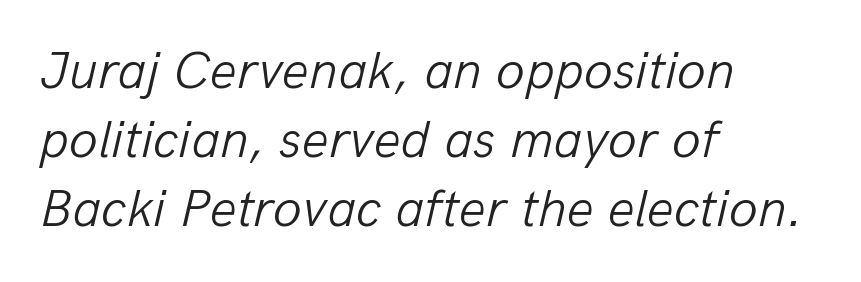
{"italic": "yes", "lean": "right", "slant_degrees": 13, "bold": "no", "weight": "light", "width": "normal", "stroke_contrast": "low", "x_height": "medium", "monospaced": "no", "underline": "no", "align": "left", "line_spacing": "normal", "line_spacing_ratio": 1.3, "letter_spacing": "normal", "letter_spacing_em": 0.0, "glyph_px": 53}
